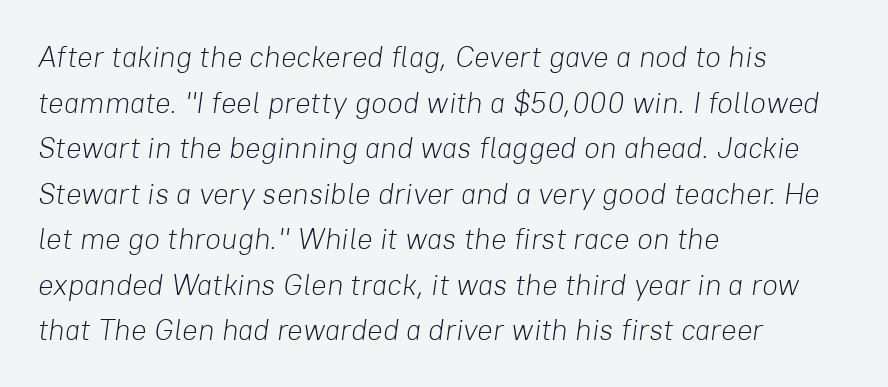
The image shows 29 px light type, italic (leaning right); set left-aligned, normal line spacing (1.57x), normal letter spacing, not underlined; low stroke contrast and a medium x-height.
